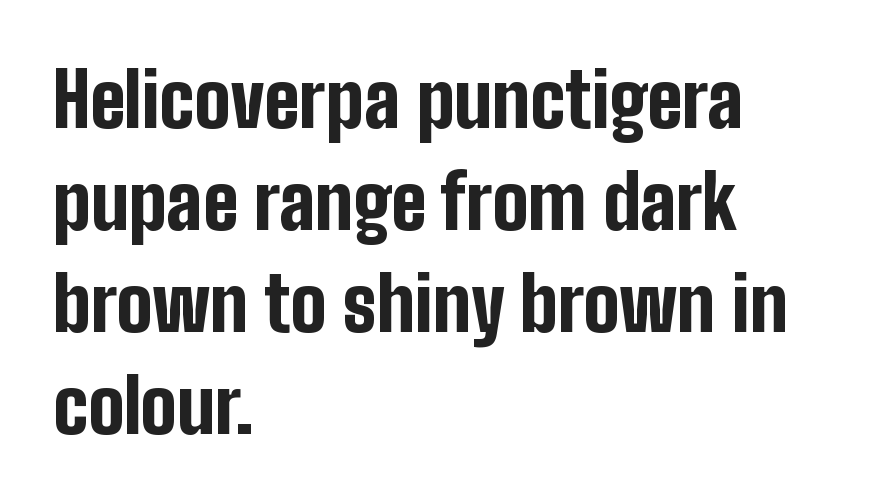
{"serif": "no", "italic": "no", "bold": "yes", "weight": "bold", "width": "condensed", "stroke_contrast": "low", "x_height": "medium", "monospaced": "no", "underline": "no", "align": "left", "line_spacing": "normal", "line_spacing_ratio": 1.34, "letter_spacing": "normal", "letter_spacing_em": 0.0, "glyph_px": 76}
